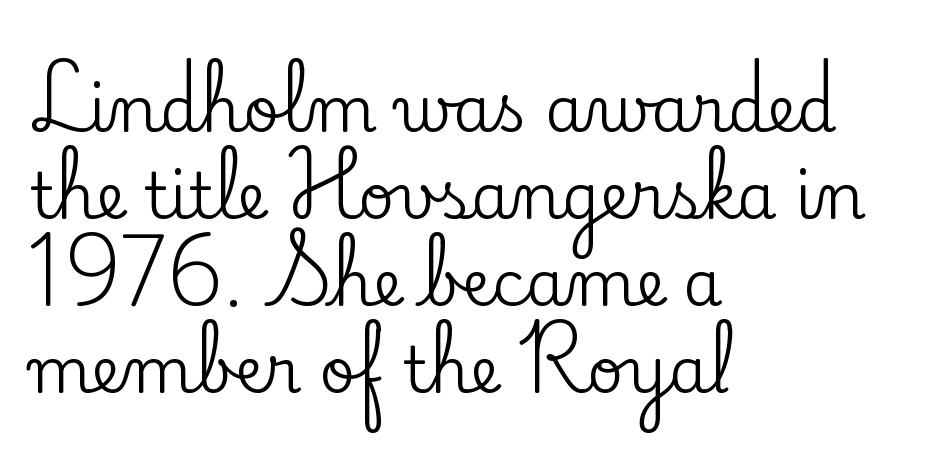
Students, note that the glyphs here touch the page at normal intervals. The lines sit at an ordinary, default distance from one another. A classic flush-left, rag-right setting is used for this passage. Each letter keeps its own natural width here, so spacing adapts to shape. Characters remain perfectly vertical along every line.
